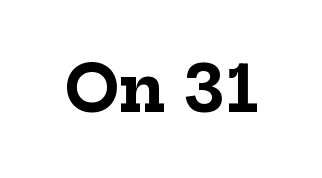
{"serif": "yes", "italic": "no", "bold": "yes", "weight": "bold", "width": "normal", "stroke_contrast": "low", "x_height": "medium", "monospaced": "no", "underline": "no", "letter_spacing": "normal", "letter_spacing_em": 0.0, "glyph_px": 63}
